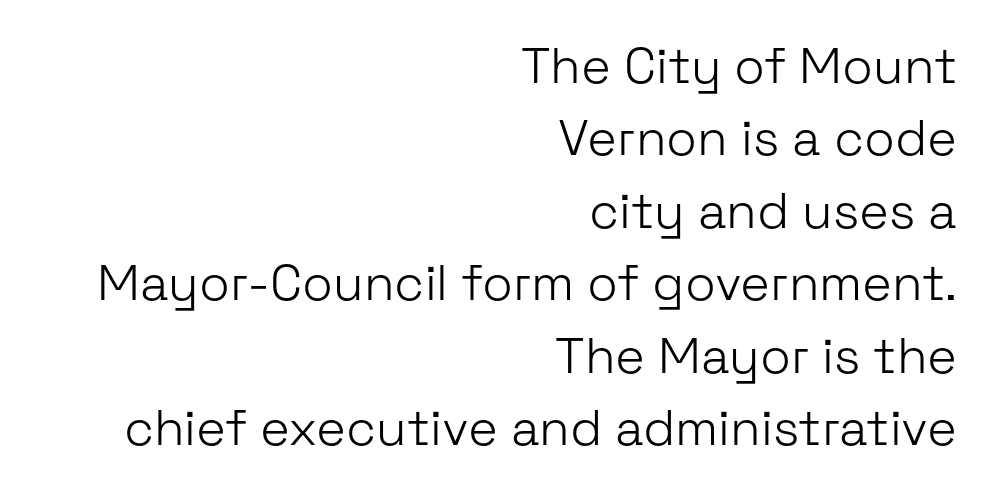
{"serif": "no", "italic": "no", "bold": "no", "weight": "light", "width": "normal", "stroke_contrast": "low", "x_height": "medium", "monospaced": "no", "underline": "no", "align": "right", "line_spacing": "normal", "line_spacing_ratio": 1.45, "letter_spacing": "normal", "letter_spacing_em": 0.0, "glyph_px": 50}
